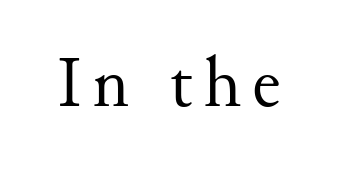
{"serif": "yes", "italic": "no", "bold": "no", "weight": "regular", "width": "normal", "stroke_contrast": "medium", "x_height": "small", "monospaced": "no", "underline": "no", "glyph_px": 72}
